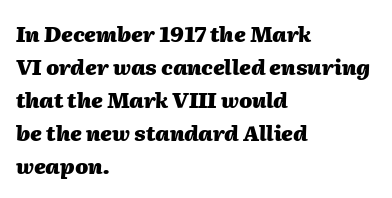
Left-aligned paragraph, ragged on the right. Every character sits at an angle, as italics do. In terms of letterspacing, this is plain default setting. Each new line begins a customary step beneath the previous one.
